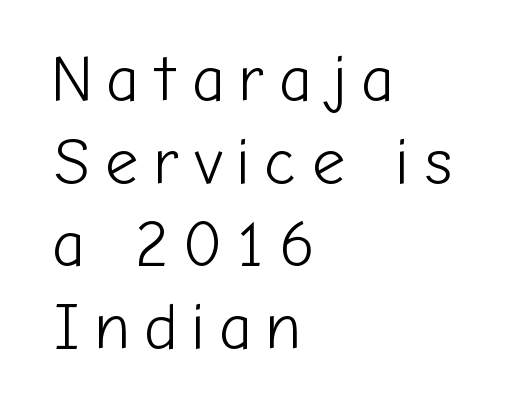
The image shows 65 px light sans-serif type, upright; set left-aligned, normal line spacing (1.27x), unusually wide letter spacing (+0.22 em), not underlined; low stroke contrast and a medium x-height.
